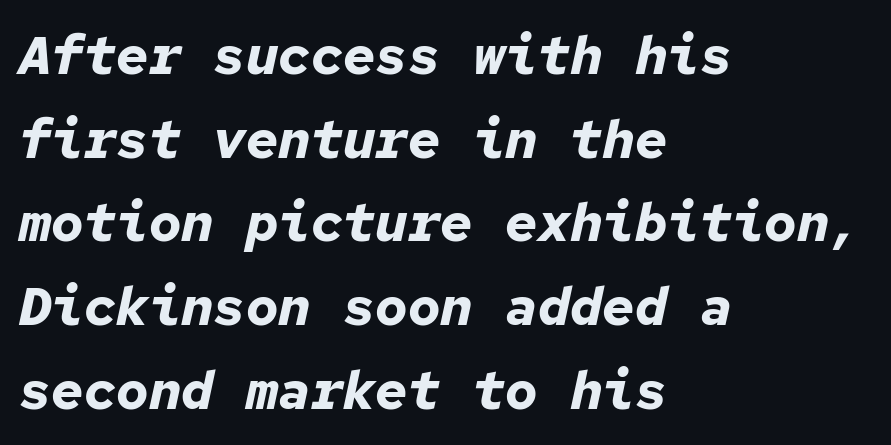
The image shows 54 px bold type, italic (leaning right), monospaced; set left-aligned, normal line spacing (1.55x), normal letter spacing, not underlined; low stroke contrast and a medium x-height.
